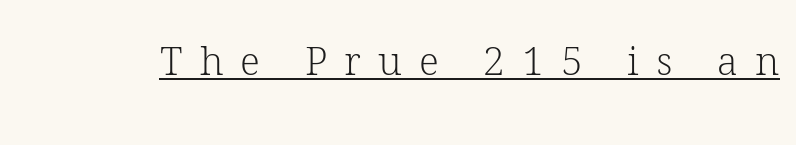
The image shows 39 px light serif type, upright; set unusually wide letter spacing (+0.44 em), underlined; low stroke contrast and a medium x-height.
